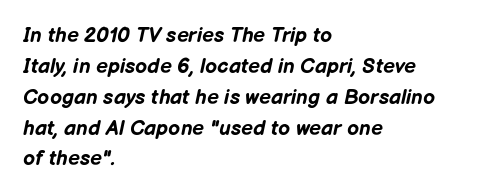
Q: Is the text bold? A: Yes.
Q: Is the text italic (slanted)? A: Yes, it leans right by about 12 degrees.
Q: Is the text underlined? A: No.
Q: How is the paragraph aligned? A: Left-aligned.
Q: Is the spacing between letters normal or unusually wide? A: Normal.
Q: Is the spacing between lines tight, normal or loose? A: Normal.
